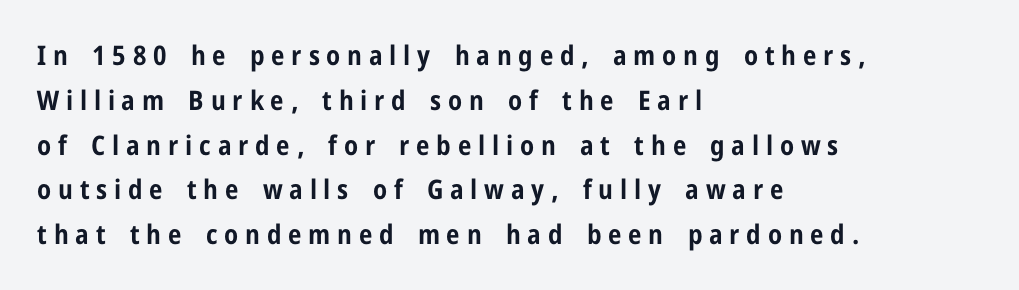
Glyph-to-glyph distance is far greater than everyday printed text. Line beginnings align vertically; line endings do not. The glyphs are unaccompanied by any horizontal stroke below them. Each new line begins a customary step beneath the previous one. This is the regular roman posture of the typeface. Weight check: bold — yes, fully.
